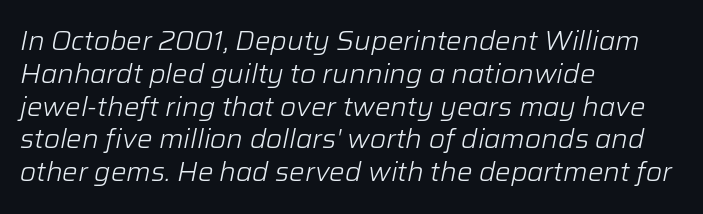
The image shows 26 px text type, italic (leaning right); set left-aligned, normal line spacing (1.26x), normal letter spacing, not underlined.
